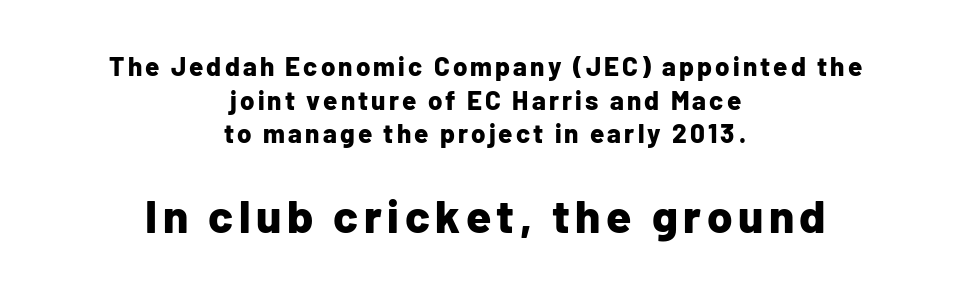
The image shows 46 px bold sans-serif type, upright; set centered, normal line spacing (1.29x), not underlined; the second (bottom) block is 1.77x larger; low stroke contrast and a medium x-height.
